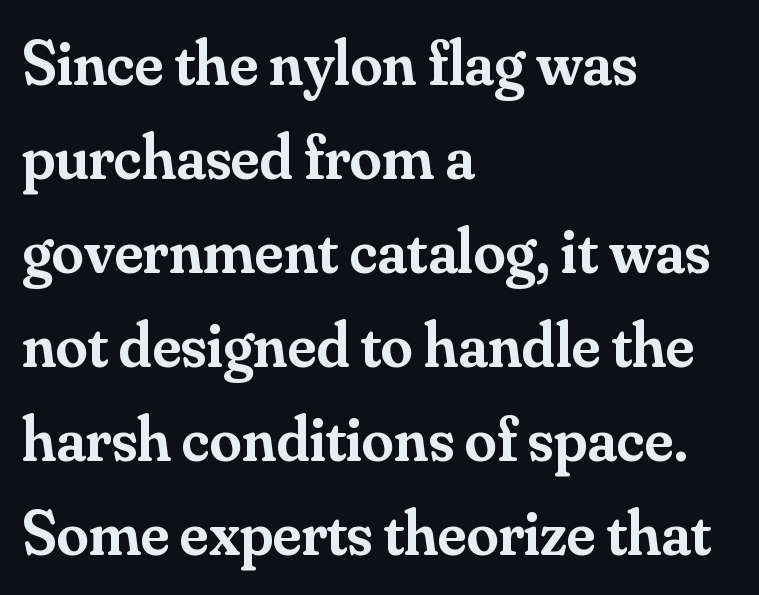
{"serif": "yes", "italic": "no", "bold": "semi", "weight": "semibold", "width": "normal", "stroke_contrast": "medium", "x_height": "small", "monospaced": "no", "underline": "no", "align": "left", "line_spacing": "normal", "line_spacing_ratio": 1.47, "letter_spacing": "normal", "letter_spacing_em": 0.0, "glyph_px": 64}
